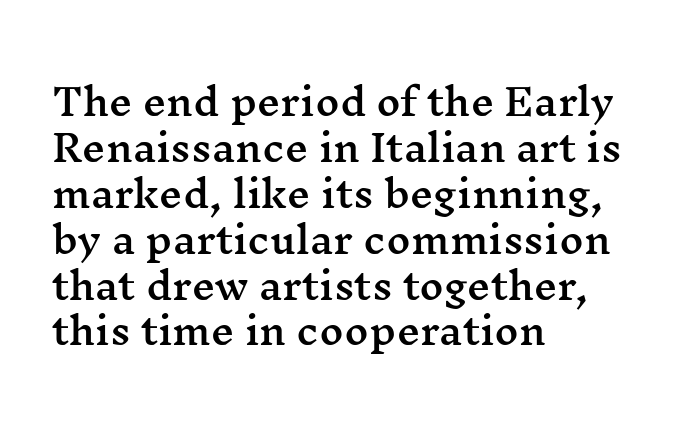
The image shows 37 px wide serif type, upright; set left-aligned, line spacing 1.24x, normal letter spacing, not underlined; medium stroke contrast and a medium x-height.
